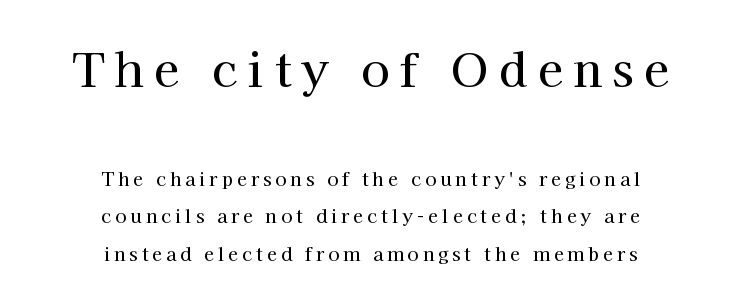
Q: Is the text italic (slanted)? A: No, it is upright.
Q: Is the typeface a serif or a sans-serif typeface? A: Serif.
Q: Is the text underlined? A: No.
Q: How is the paragraph aligned? A: Centered.
Q: Is the spacing between letters normal or unusually wide? A: Unusually wide.
Q: Is the spacing between lines tight, normal or loose? A: Loose.
Q: Which block of text is set in a larger size, the first (top) or the second (bottom)? A: The first (top) one.
Q: Width (condensed, normal, or wide)? A: Normal.
Q: Stroke contrast? A: High.
Q: x-height? A: Medium.
Q: Monospaced? A: No.
